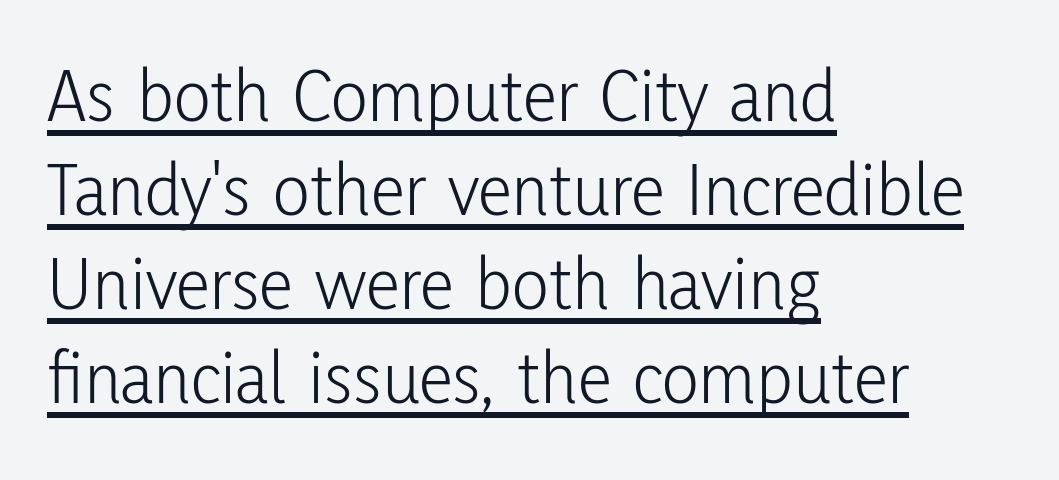
Q: Is the text bold? A: No.
Q: Is the text italic (slanted)? A: No, it is upright.
Q: Is the typeface a serif or a sans-serif typeface? A: Sans-serif.
Q: Is the text underlined? A: Yes.
Q: How is the paragraph aligned? A: Left-aligned.
Q: Is the spacing between letters normal or unusually wide? A: Normal.
Q: Width (condensed, normal, or wide)? A: Condensed.
Q: Stroke contrast? A: Low.
Q: x-height? A: Medium.
Q: Monospaced? A: No.
